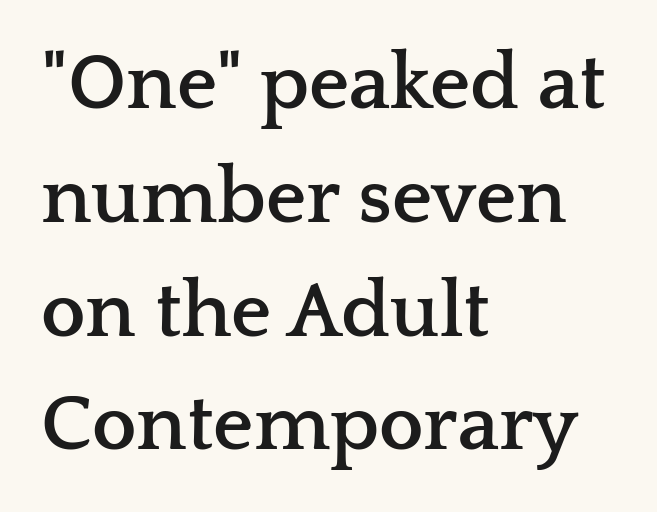
{"serif": "yes", "italic": "no", "bold": "yes", "weight": "semibold", "width": "wide", "stroke_contrast": "low", "x_height": "medium", "monospaced": "no", "underline": "no", "align": "left", "line_spacing": "normal", "line_spacing_ratio": 1.44, "letter_spacing": "normal", "letter_spacing_em": 0.0, "glyph_px": 79}
